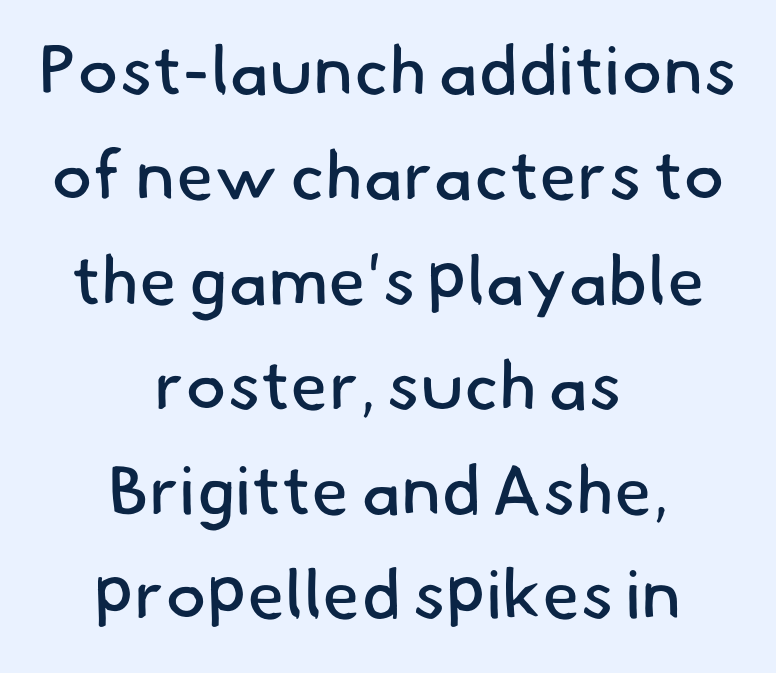
The image shows 69 px regular-weight sans-serif type; set centered, normal line spacing (1.52x), normal letter spacing, not underlined; low stroke contrast and a small x-height.
